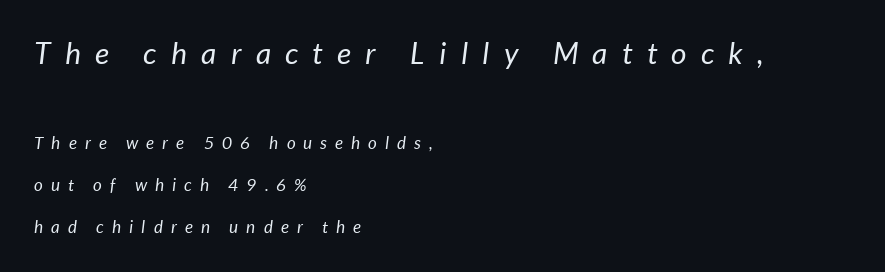
Proportional: the letters do not fall into vertical columns. Only glyphs here, with clear space below each row. The rendering inserts visible extra space after every character. Block one is the big one; block two sits smaller underneath. Heft: none added — not bold. Is the block centered? No — it sits flush against the left margin.
